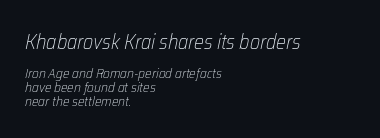
The space beneath each line is pristine and unruled. Look at the glyph heights: the upper group is clearly the bigger setting. Caption: face not bold, strokes unweighted. Very little white space separates one row of letters from the next. Every character sits at an angle, as italics do. Is the block centered? No — it sits flush against the left margin.
